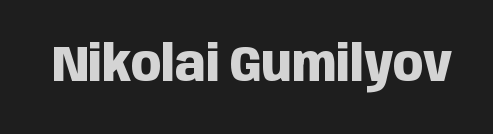
{"serif": "no", "italic": "no", "bold": "yes", "weight": "heavy", "width": "condensed", "stroke_contrast": "low", "x_height": "large", "monospaced": "no", "underline": "no", "letter_spacing": "normal", "letter_spacing_em": 0.0, "glyph_px": 50}
